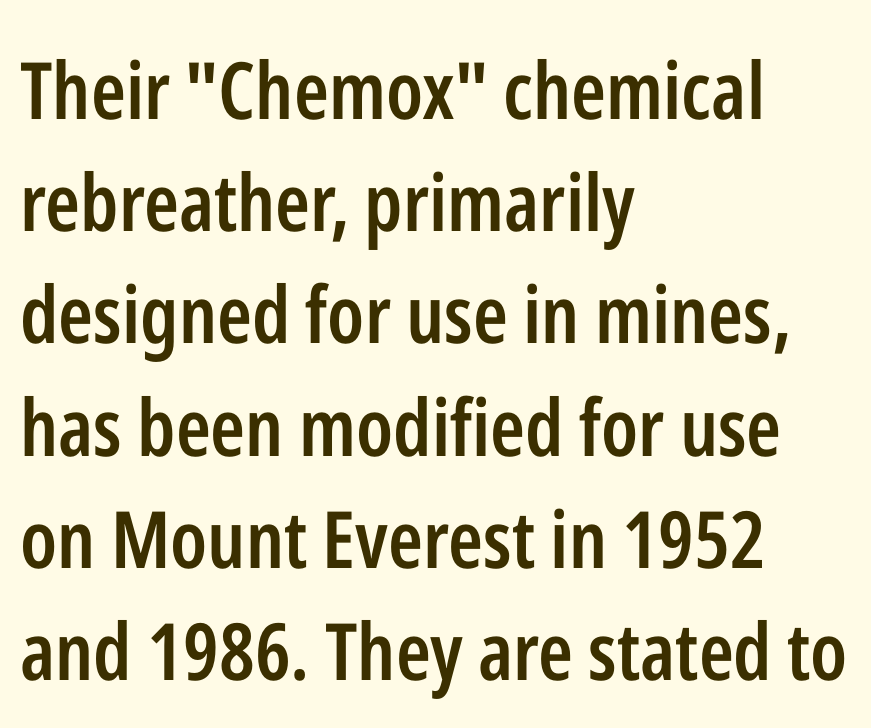
The image shows 79 px semibold, condensed sans-serif type, upright; set left-aligned, normal line spacing (1.42x), normal letter spacing, not underlined; low stroke contrast and a medium x-height.
